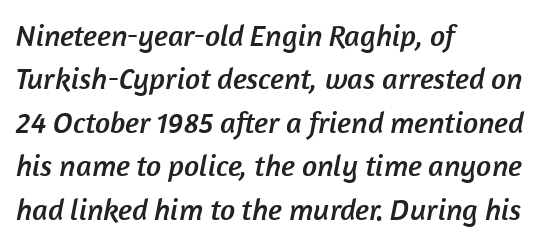
Q: Is the typeface a serif or a sans-serif typeface? A: Sans-serif.
Q: Is the text underlined? A: No.
Q: How is the paragraph aligned? A: Left-aligned.
Q: Is the spacing between letters normal or unusually wide? A: Normal.
Q: Is the spacing between lines tight, normal or loose? A: Normal.
Q: Width (condensed, normal, or wide)? A: Normal.
Q: Stroke contrast? A: Low.
Q: x-height? A: Medium.
Q: Monospaced? A: No.
